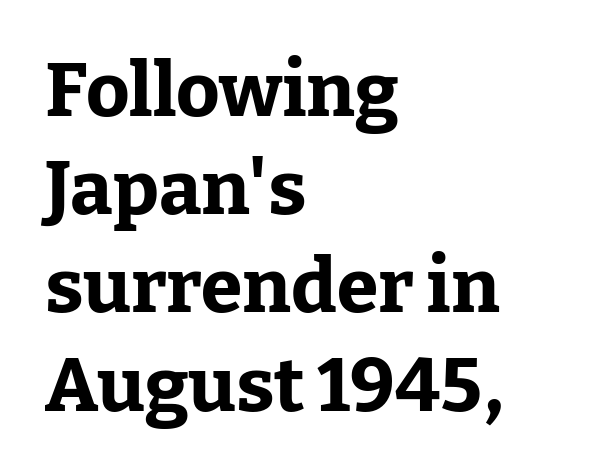
Q: Is the text bold? A: Yes.
Q: Is the text italic (slanted)? A: No, it is upright.
Q: Is the typeface a serif or a sans-serif typeface? A: Serif.
Q: Is the text underlined? A: No.
Q: How is the paragraph aligned? A: Left-aligned.
Q: Is the spacing between letters normal or unusually wide? A: Normal.
Q: Is the spacing between lines tight, normal or loose? A: Normal.
Q: Width (condensed, normal, or wide)? A: Normal.
Q: Stroke contrast? A: Low.
Q: x-height? A: Medium.
Q: Monospaced? A: No.
